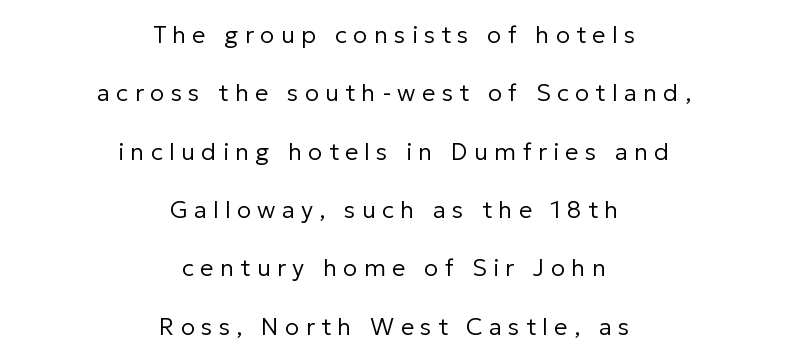
Q: Is the text bold? A: No.
Q: Is the text italic (slanted)? A: No, it is upright.
Q: Is the text underlined? A: No.
Q: How is the paragraph aligned? A: Centered.
Q: Is the spacing between letters normal or unusually wide? A: Unusually wide.
Q: Is the spacing between lines tight, normal or loose? A: Loose.
